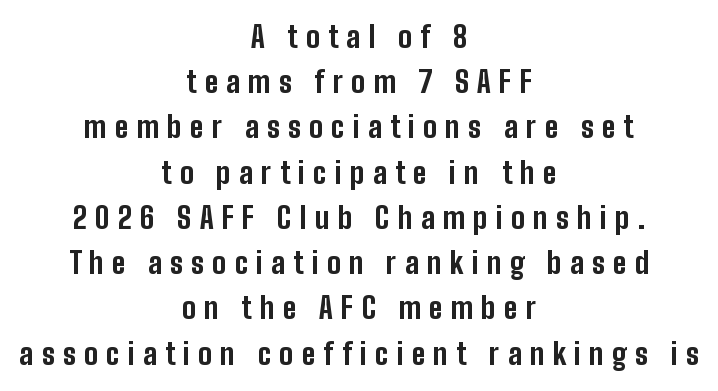
Strokes here are thick enough to call this a true bold. Italic: no, the glyphs are upright roman. Is the letter spacing exaggerated? Yes — the characters are pushed far apart. Think of a printed novel: that variable character pitch is what you see here. The face used here is a sans, in the tradition of grotesques and geometrics. The designer left line spacing at the default.
